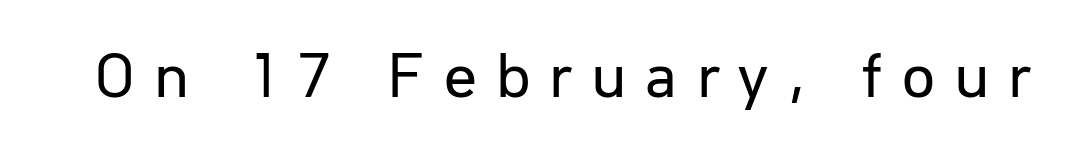
Q: Is the text bold? A: No.
Q: Is the text italic (slanted)? A: No, it is upright.
Q: Is the typeface a serif or a sans-serif typeface? A: Sans-serif.
Q: Is the text underlined? A: No.
Q: Is the spacing between letters normal or unusually wide? A: Unusually wide.
Q: Width (condensed, normal, or wide)? A: Normal.
Q: Stroke contrast? A: Low.
Q: x-height? A: Medium.
Q: Monospaced? A: No.
